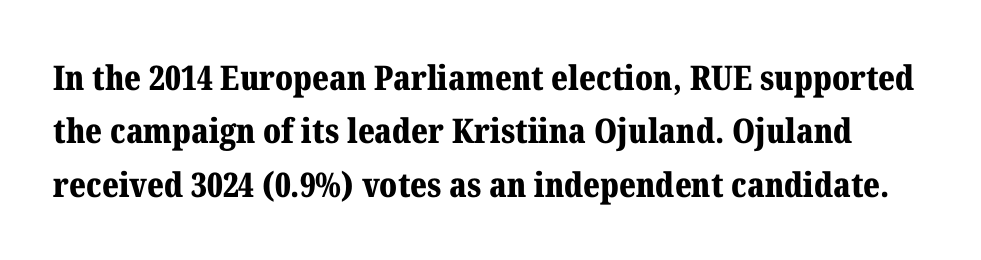
Q: Is the text bold? A: Yes.
Q: Is the text italic (slanted)? A: No, it is upright.
Q: Is the typeface a serif or a sans-serif typeface? A: Serif.
Q: Is the text underlined? A: No.
Q: Is the spacing between letters normal or unusually wide? A: Normal.
Q: Is the spacing between lines tight, normal or loose? A: Normal.
Q: Width (condensed, normal, or wide)? A: Normal.
Q: Stroke contrast? A: Medium.
Q: x-height? A: Medium.
Q: Monospaced? A: No.
